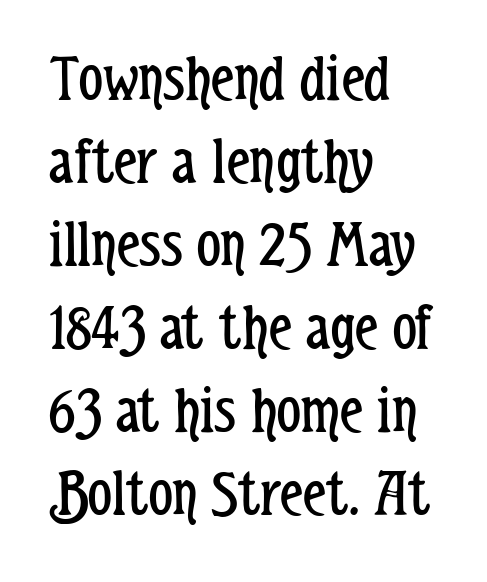
Q: Is the text bold? A: No.
Q: Is the text italic (slanted)? A: No, it is upright.
Q: Is the typeface a serif or a sans-serif typeface? A: Sans-serif.
Q: Is the text underlined? A: No.
Q: How is the paragraph aligned? A: Left-aligned.
Q: Is the spacing between letters normal or unusually wide? A: Normal.
Q: Width (condensed, normal, or wide)? A: Condensed.
Q: Stroke contrast? A: Low.
Q: x-height? A: Medium.
Q: Monospaced? A: No.
